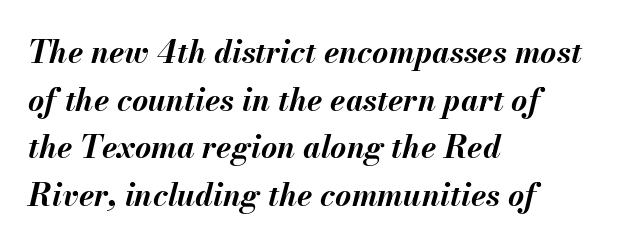
Q: Is the text bold? A: Yes.
Q: Is the text italic (slanted)? A: Yes, it leans right by about 13 degrees.
Q: Is the text underlined? A: No.
Q: How is the paragraph aligned? A: Left-aligned.
Q: Is the spacing between letters normal or unusually wide? A: Normal.
Q: Is the spacing between lines tight, normal or loose? A: Normal.
Q: Width (condensed, normal, or wide)? A: Normal.
Q: Stroke contrast? A: Medium.
Q: x-height? A: Small.
Q: Monospaced? A: No.
